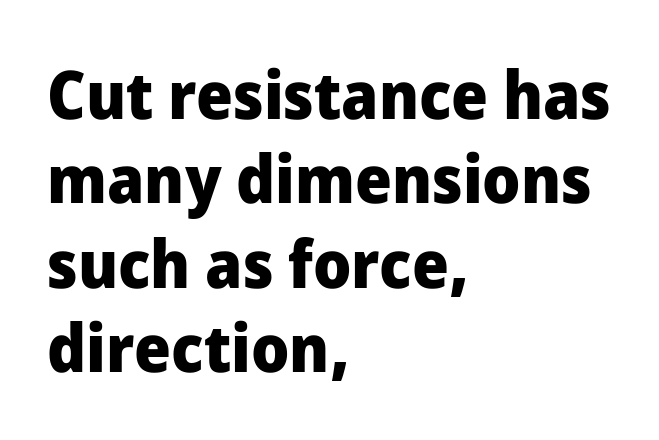
Q: Is the text bold? A: Yes.
Q: Is the text italic (slanted)? A: No, it is upright.
Q: Is the typeface a serif or a sans-serif typeface? A: Sans-serif.
Q: Is the text underlined? A: No.
Q: How is the paragraph aligned? A: Left-aligned.
Q: Is the spacing between letters normal or unusually wide? A: Normal.
Q: Is the spacing between lines tight, normal or loose? A: Normal.
Q: Width (condensed, normal, or wide)? A: Normal.
Q: Stroke contrast? A: Low.
Q: x-height? A: Medium.
Q: Monospaced? A: No.
